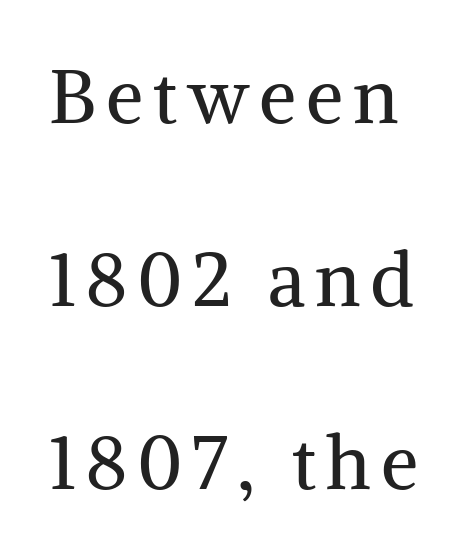
{"serif": "yes", "italic": "no", "bold": "no", "weight": "regular", "width": "normal", "stroke_contrast": "medium", "x_height": "medium", "monospaced": "no", "underline": "no", "line_spacing": "loose", "line_spacing_ratio": 2.44, "glyph_px": 75}
